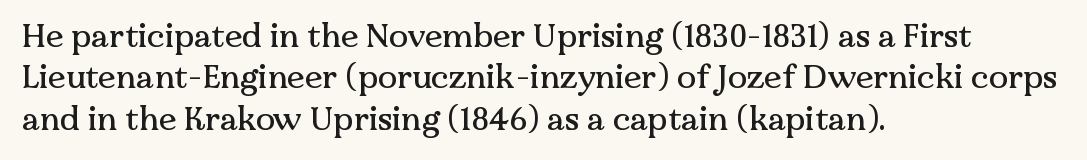
Q: Is the text italic (slanted)? A: No, it is upright.
Q: Is the typeface a serif or a sans-serif typeface? A: Serif.
Q: Is the text underlined? A: No.
Q: How is the paragraph aligned? A: Left-aligned.
Q: Is the spacing between letters normal or unusually wide? A: Normal.
Q: Is the spacing between lines tight, normal or loose? A: Normal.
Q: Width (condensed, normal, or wide)? A: Normal.
Q: Stroke contrast? A: Medium.
Q: x-height? A: Medium.
Q: Monospaced? A: No.
